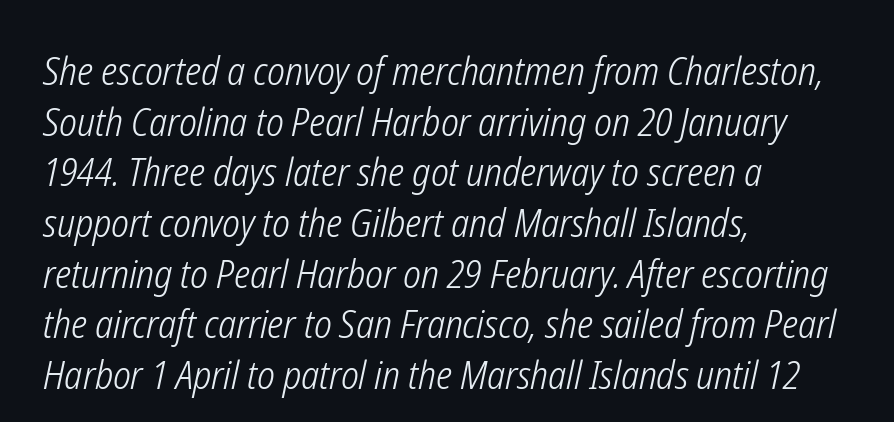
Q: Is the text bold? A: No.
Q: Is the text italic (slanted)? A: Yes, it leans right by about 12 degrees.
Q: Is the text underlined? A: No.
Q: How is the paragraph aligned? A: Left-aligned.
Q: Is the spacing between letters normal or unusually wide? A: Normal.
Q: Is the spacing between lines tight, normal or loose? A: Normal.
Q: Width (condensed, normal, or wide)? A: Condensed.
Q: Stroke contrast? A: Low.
Q: x-height? A: Medium.
Q: Monospaced? A: No.
